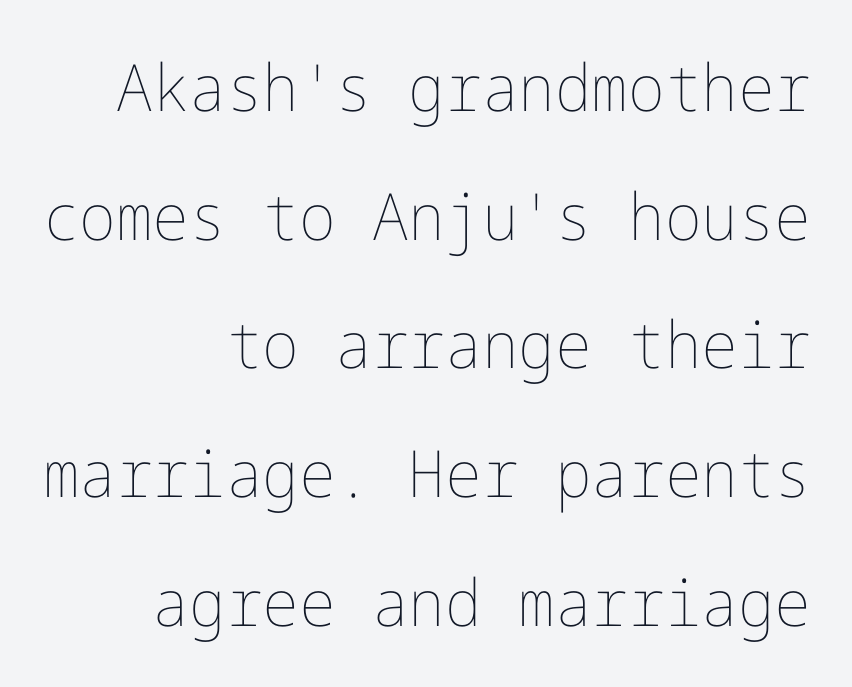
Q: Is the text bold? A: No.
Q: Is the text italic (slanted)? A: No, it is upright.
Q: Is the text underlined? A: No.
Q: How is the paragraph aligned? A: Right-aligned.
Q: Is the spacing between letters normal or unusually wide? A: Normal.
Q: Is the spacing between lines tight, normal or loose? A: Loose.
Q: Width (condensed, normal, or wide)? A: Normal.
Q: Stroke contrast? A: Low.
Q: x-height? A: Medium.
